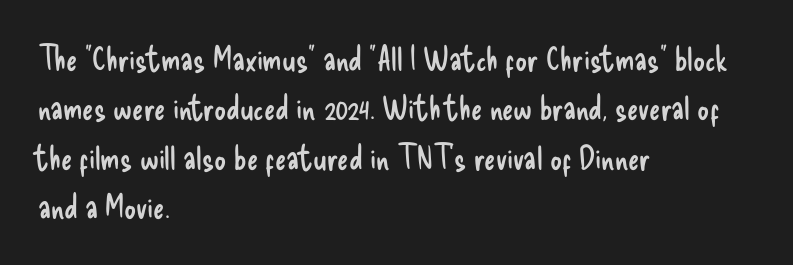
The image shows 33 px regular-weight, condensed sans-serif type, upright; set left-aligned, normal line spacing (1.5x), normal letter spacing, not underlined; low stroke contrast and a small x-height.
